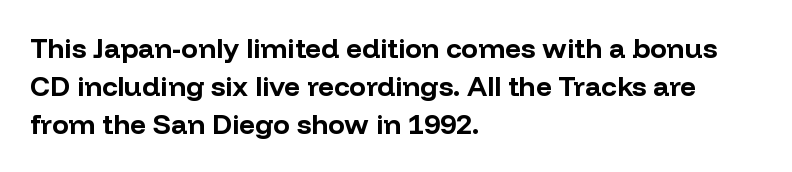
The image shows 28 px bold sans-serif type, upright; set left-aligned, normal line spacing (1.36x), normal letter spacing, not underlined; low stroke contrast and a medium x-height.
